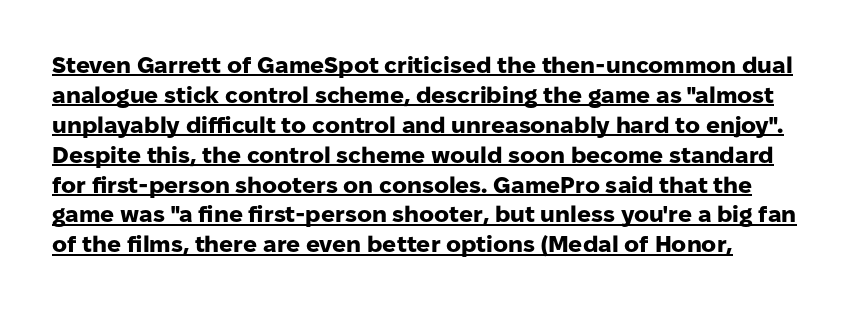
Set as a true bold cut, around the 700 mark. Successive baselines arrive at the customary interval. This is the regular roman posture of the typeface. The rendered words wear a rule along their underside. The passage shown has conventional tracking throughout.
